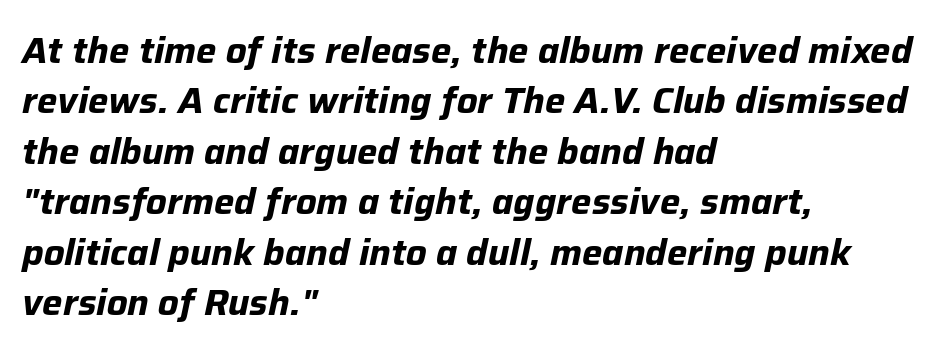
Q: Is the text bold? A: Yes.
Q: Is the text italic (slanted)? A: Yes, it leans right by about 12 degrees.
Q: Is the text underlined? A: No.
Q: How is the paragraph aligned? A: Left-aligned.
Q: Is the spacing between letters normal or unusually wide? A: Normal.
Q: Is the spacing between lines tight, normal or loose? A: Normal.
Q: Width (condensed, normal, or wide)? A: Normal.
Q: Stroke contrast? A: Low.
Q: x-height? A: Medium.
Q: Monospaced? A: No.
